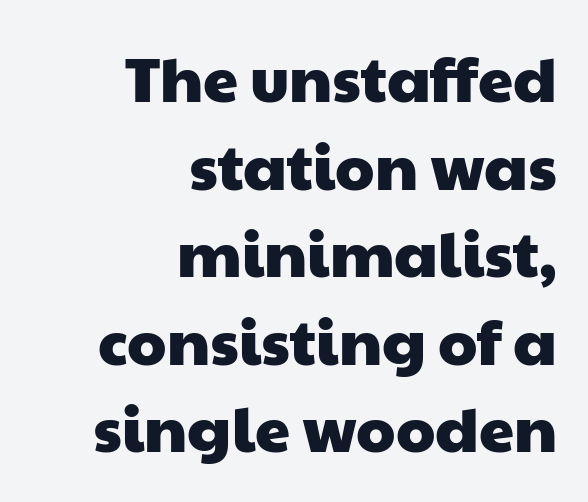
Q: Is the typeface a serif or a sans-serif typeface? A: Sans-serif.
Q: Is the text underlined? A: No.
Q: How is the paragraph aligned? A: Right-aligned.
Q: Is the spacing between letters normal or unusually wide? A: Normal.
Q: Is the spacing between lines tight, normal or loose? A: Normal.
Q: Width (condensed, normal, or wide)? A: Wide.
Q: Stroke contrast? A: Low.
Q: x-height? A: Medium.
Q: Monospaced? A: No.
